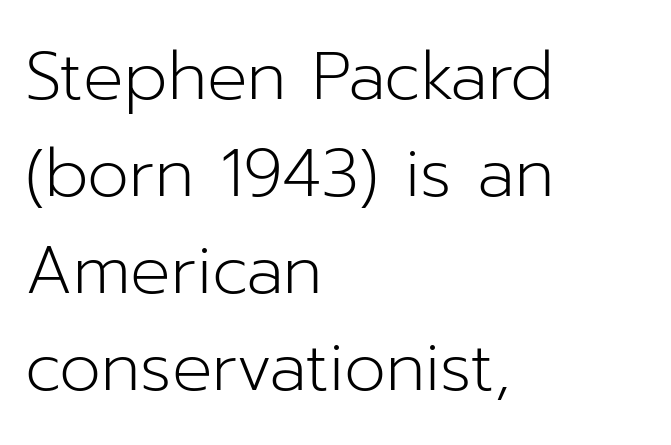
Q: Is the text bold? A: No.
Q: Is the text italic (slanted)? A: No, it is upright.
Q: Is the typeface a serif or a sans-serif typeface? A: Sans-serif.
Q: Is the text underlined? A: No.
Q: How is the paragraph aligned? A: Left-aligned.
Q: Is the spacing between letters normal or unusually wide? A: Normal.
Q: Is the spacing between lines tight, normal or loose? A: Normal.
Q: Width (condensed, normal, or wide)? A: Normal.
Q: Stroke contrast? A: Low.
Q: x-height? A: Medium.
Q: Monospaced? A: No.
